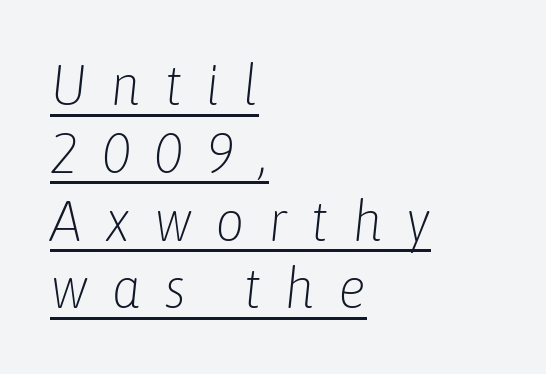
Q: Is the text bold? A: No.
Q: Is the text italic (slanted)? A: Yes, it leans right by about 6 degrees.
Q: Is the text underlined? A: Yes.
Q: How is the paragraph aligned? A: Left-aligned.
Q: Is the spacing between letters normal or unusually wide? A: Unusually wide.
Q: Width (condensed, normal, or wide)? A: Condensed.
Q: Stroke contrast? A: Low.
Q: x-height? A: Medium.
Q: Monospaced? A: No.
